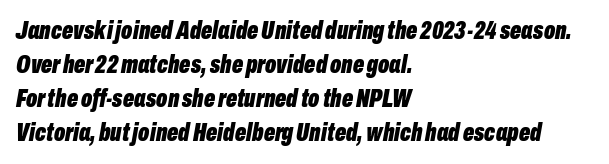
{"italic": "yes", "lean": "right", "slant_degrees": 10, "bold": "yes", "underline": "no", "align": "left", "line_spacing": "normal", "line_spacing_ratio": 1.31, "letter_spacing": "normal", "letter_spacing_em": 0.0, "glyph_px": 26}
